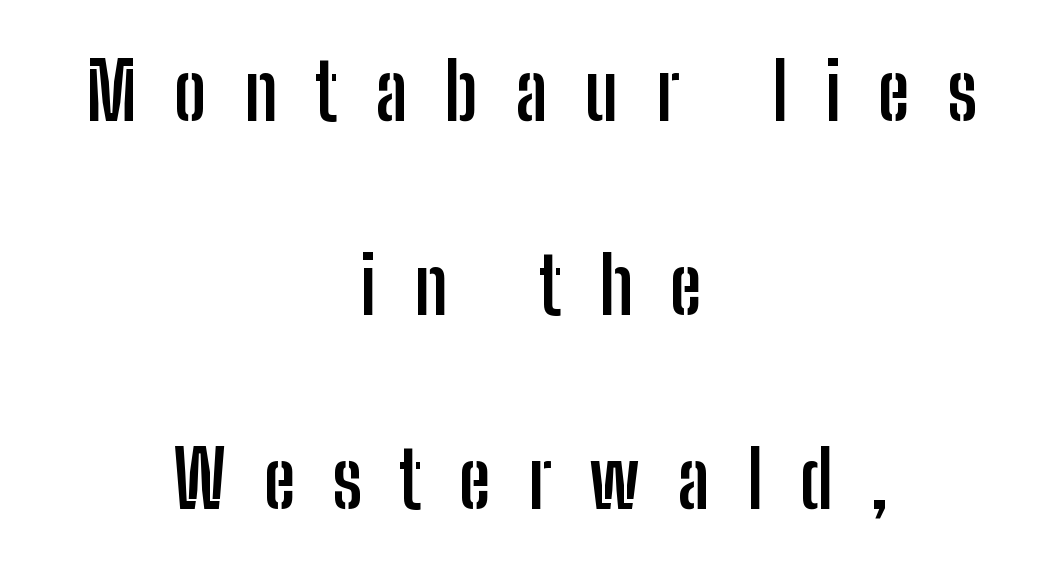
{"serif": "no", "italic": "no", "bold": "yes", "weight": "semibold", "width": "condensed", "stroke_contrast": "low", "x_height": "medium", "monospaced": "no", "underline": "no", "align": "center", "line_spacing": "loose", "line_spacing_ratio": 2.49, "letter_spacing": "wide", "letter_spacing_em": 0.48, "glyph_px": 78}
